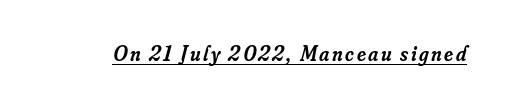
{"italic": "yes", "lean": "right", "slant_degrees": 16, "bold": "semi", "underline": "yes", "glyph_px": 21}
